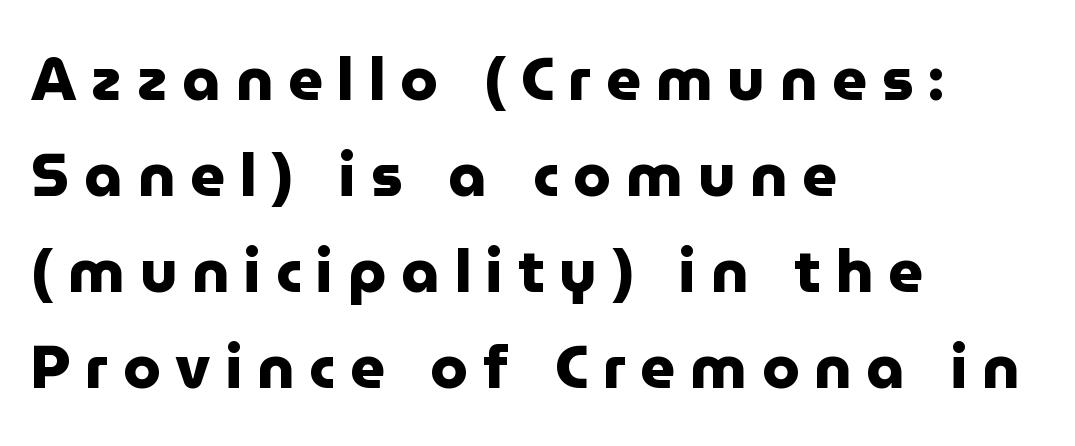
Q: Is the text bold? A: Yes.
Q: Is the text italic (slanted)? A: No, it is upright.
Q: Is the typeface a serif or a sans-serif typeface? A: Sans-serif.
Q: Is the text underlined? A: No.
Q: How is the paragraph aligned? A: Left-aligned.
Q: Is the spacing between letters normal or unusually wide? A: Unusually wide.
Q: Is the spacing between lines tight, normal or loose? A: Normal.
Q: Width (condensed, normal, or wide)? A: Normal.
Q: Stroke contrast? A: Low.
Q: x-height? A: Medium.
Q: Monospaced? A: No.
